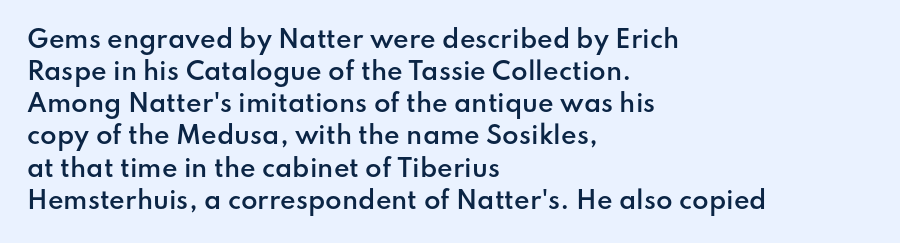
Q: Is the text bold? A: Semi-bold.
Q: Is the text italic (slanted)? A: No, it is upright.
Q: Is the text underlined? A: No.
Q: How is the paragraph aligned? A: Left-aligned.
Q: Is the spacing between letters normal or unusually wide? A: Normal.
Q: Is the spacing between lines tight, normal or loose? A: Normal.
